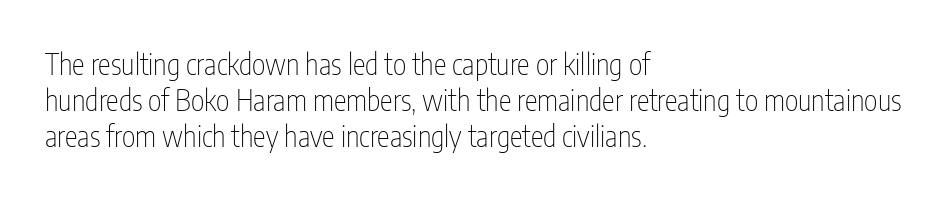
Q: Is the text bold? A: No.
Q: Is the text italic (slanted)? A: No, it is upright.
Q: Is the typeface a serif or a sans-serif typeface? A: Sans-serif.
Q: Is the text underlined? A: No.
Q: How is the paragraph aligned? A: Left-aligned.
Q: Is the spacing between letters normal or unusually wide? A: Normal.
Q: Width (condensed, normal, or wide)? A: Condensed.
Q: Stroke contrast? A: Low.
Q: x-height? A: Medium.
Q: Monospaced? A: No.
